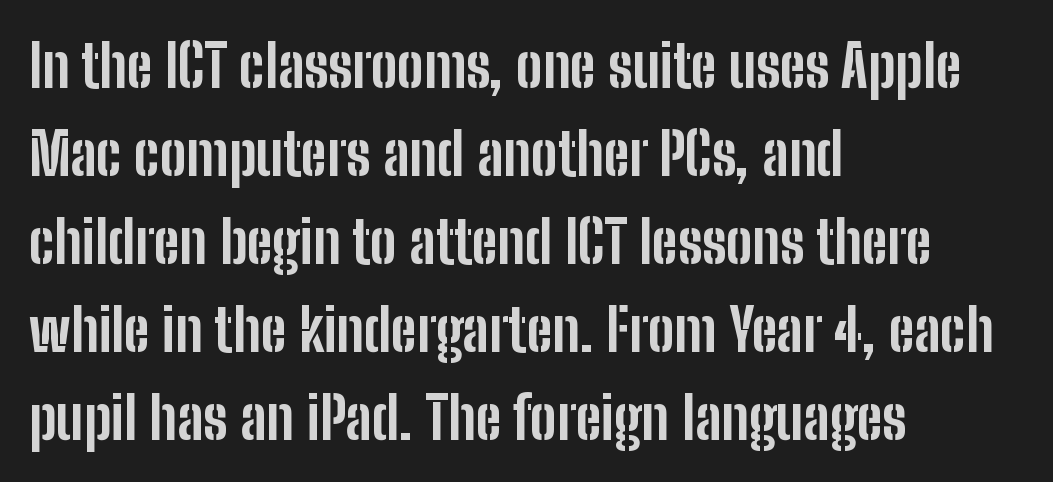
{"serif": "no", "italic": "no", "bold": "yes", "weight": "bold", "width": "condensed", "stroke_contrast": "low", "x_height": "medium", "monospaced": "no", "underline": "no", "align": "left", "line_spacing": "normal", "line_spacing_ratio": 1.49, "letter_spacing": "normal", "letter_spacing_em": 0.0, "glyph_px": 59}
